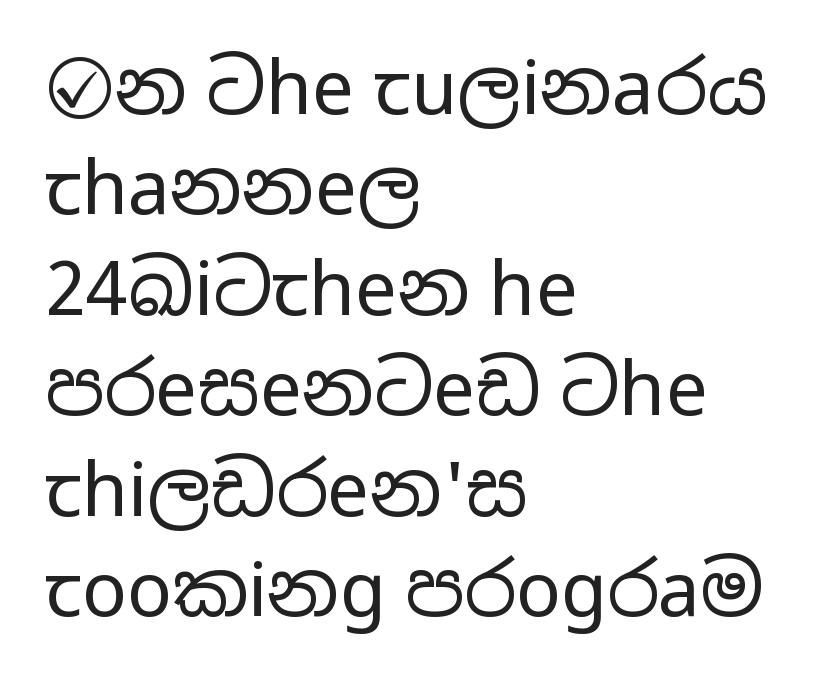
The typeface has the unassuming heft of standard copy or less. The font's upright variant was chosen for this text. Honestly, the row spacing looks completely unremarkable. Does the type have serifs? No, each stem ends abruptly. This rendering features lettering with no underline.
